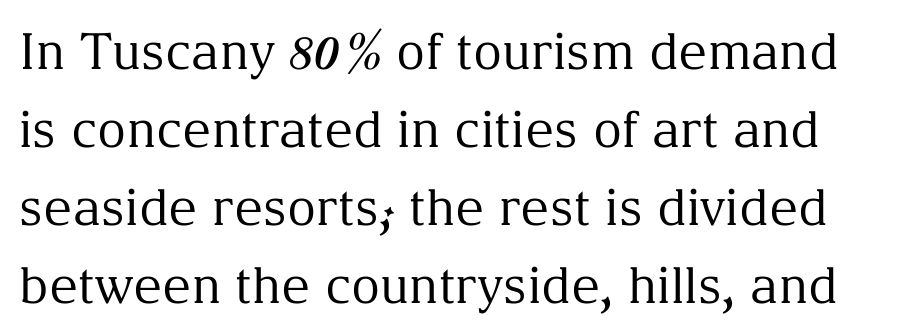
Notice how descenders clear the ascenders below comfortably — that's standard leading. Each row of text sits above clean, open space. Small tapered or slab feet sit at the stroke ends, so this counts as serif. Proportional: the letters do not fall into vertical columns. Characters remain perfectly vertical along every line.
